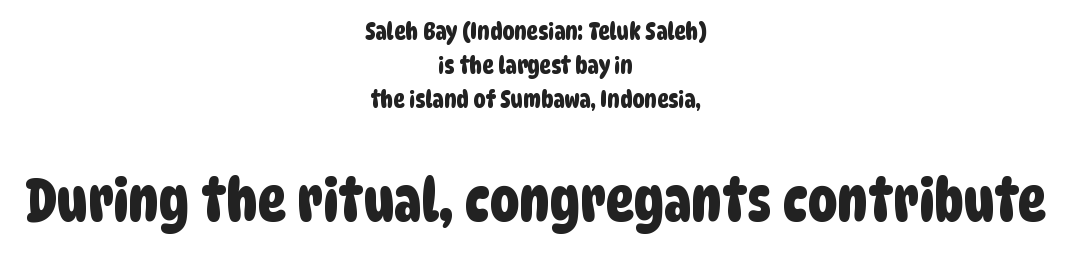
The image shows 59 px condensed sans-serif type; set centered, normal line spacing (1.42x), normal letter spacing, not underlined; the second (bottom) block is 2.46x larger; low stroke contrast and a large x-height.
